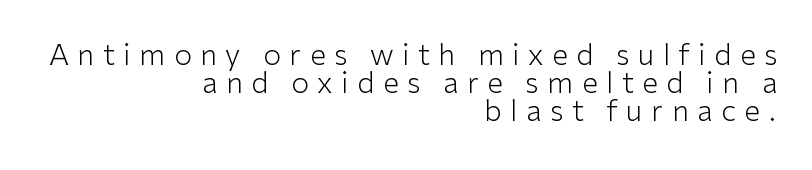
This rendering widens character spacing well past its baseline value. Underline: absent. Caption: multi-line text, flush right, ragged left. Does the lettering tilt? It doesn't — this is upright. Vertical stems look standard width or narrower in stroke.
